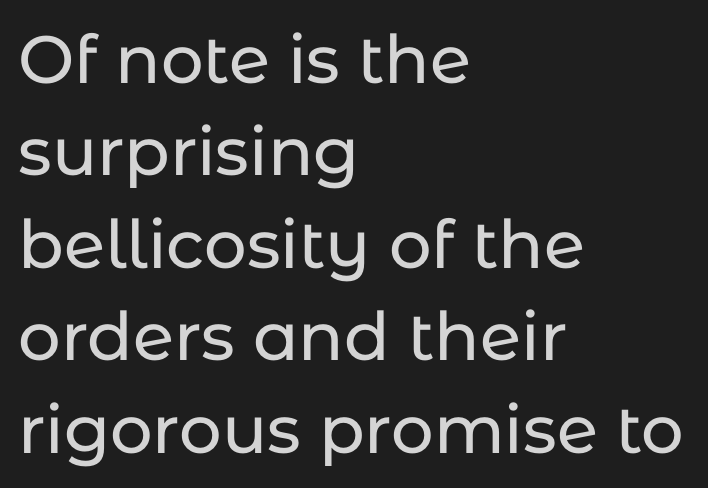
A student would call this left alignment; a typographer would say flush left, rag right. The type sits square on the baseline with zero lean. Is the letter spacing exaggerated? No — it looks like the ordinary default. Has an underline been added? It has not. A typesetter would label this face a sans. Each letter keeps its own natural width here, so spacing adapts to shape.
